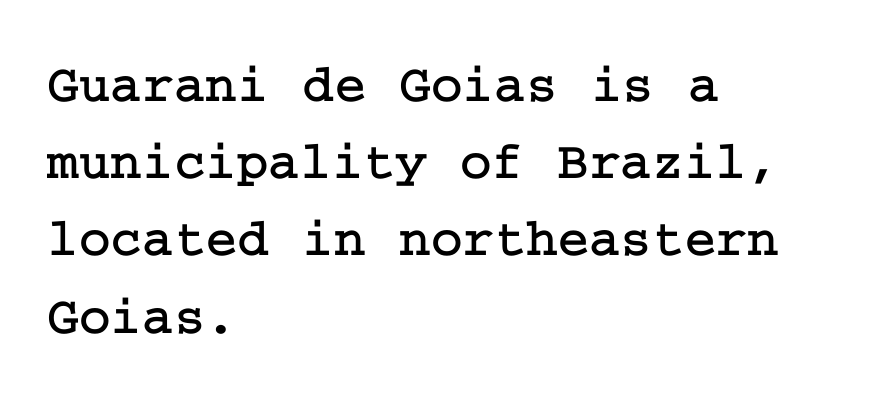
{"serif": "yes", "italic": "no", "width": "normal", "stroke_contrast": "low", "x_height": "medium", "underline": "no", "align": "left", "line_spacing": "normal", "line_spacing_ratio": 1.43, "letter_spacing": "normal", "letter_spacing_em": 0.0, "glyph_px": 54}
